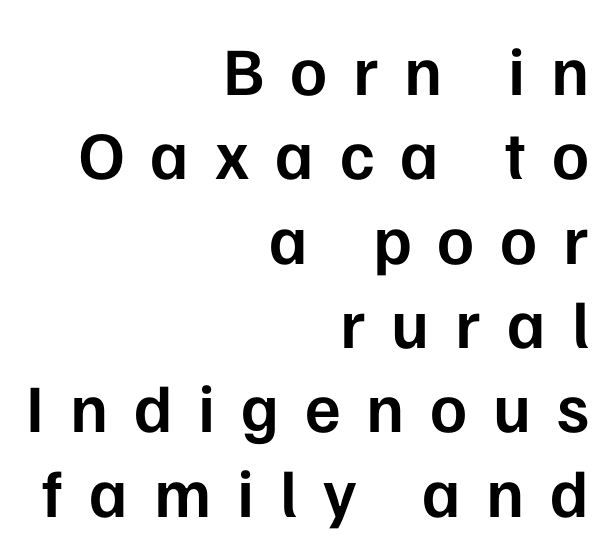
Q: Is the text bold? A: Semi-bold.
Q: Is the text italic (slanted)? A: No, it is upright.
Q: Is the typeface a serif or a sans-serif typeface? A: Sans-serif.
Q: Is the text underlined? A: No.
Q: How is the paragraph aligned? A: Right-aligned.
Q: Is the spacing between letters normal or unusually wide? A: Unusually wide.
Q: Width (condensed, normal, or wide)? A: Normal.
Q: Stroke contrast? A: Low.
Q: x-height? A: Medium.
Q: Monospaced? A: No.
